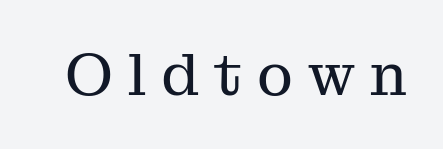
Q: Is the text bold? A: No.
Q: Is the text italic (slanted)? A: No, it is upright.
Q: Is the typeface a serif or a sans-serif typeface? A: Serif.
Q: Is the text underlined? A: No.
Q: Is the spacing between letters normal or unusually wide? A: Unusually wide.
Q: Width (condensed, normal, or wide)? A: Normal.
Q: Stroke contrast? A: Medium.
Q: x-height? A: Medium.
Q: Monospaced? A: No.
